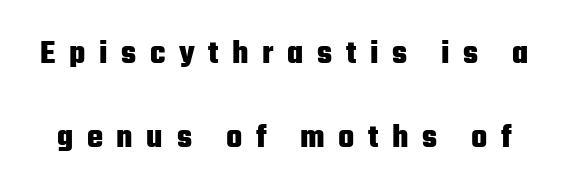
Type without underlining. Each new line begins a long way beneath the previous one. The letters are bold, with thick, heavy strokes. You could not count columns in this text — the font is proportionally spaced.
